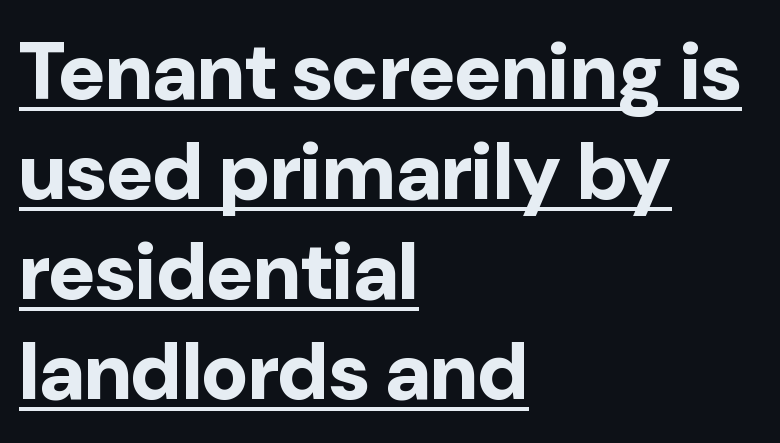
The image shows 80 px bold sans-serif type, upright; set left-aligned, normal line spacing (1.25x), normal letter spacing, underlined; low stroke contrast and a medium x-height.
